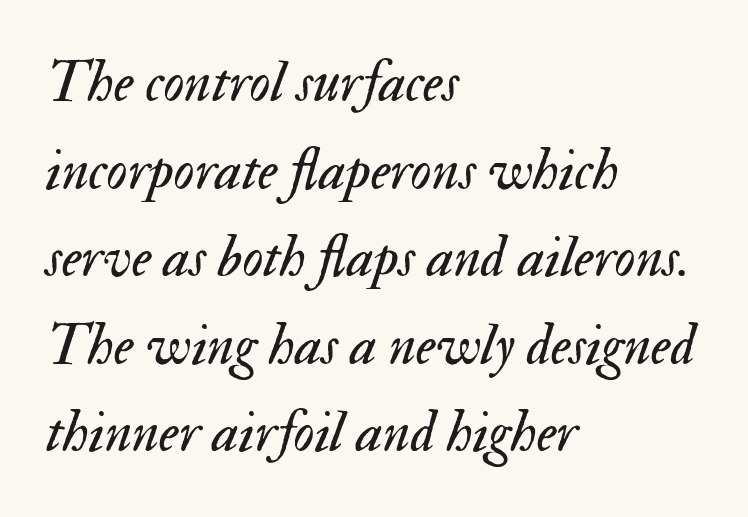
The image shows 58 px regular-weight type, italic (leaning right); set left-aligned, normal line spacing (1.51x), normal letter spacing, not underlined; medium stroke contrast and a small x-height.
